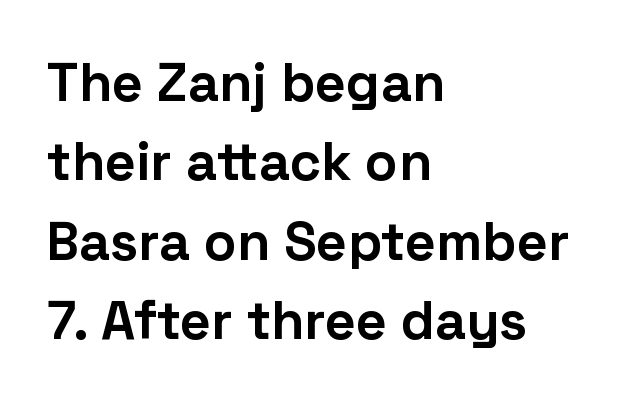
{"serif": "no", "italic": "no", "bold": "yes", "weight": "bold", "width": "normal", "stroke_contrast": "low", "x_height": "medium", "monospaced": "no", "underline": "no", "align": "left", "line_spacing": "normal", "line_spacing_ratio": 1.47, "letter_spacing": "normal", "letter_spacing_em": 0.0, "glyph_px": 54}
